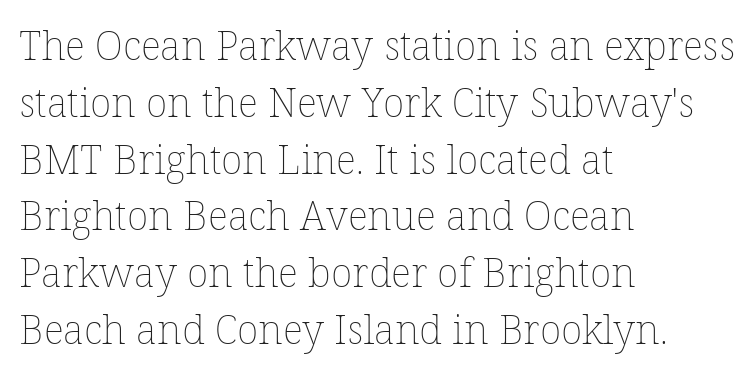
{"italic": "no", "bold": "no", "weight": "thin", "width": "normal", "stroke_contrast": "low", "x_height": "medium", "monospaced": "no", "underline": "no", "align": "left", "line_spacing": "normal", "line_spacing_ratio": 1.42, "letter_spacing": "normal", "letter_spacing_em": 0.0, "glyph_px": 40}
